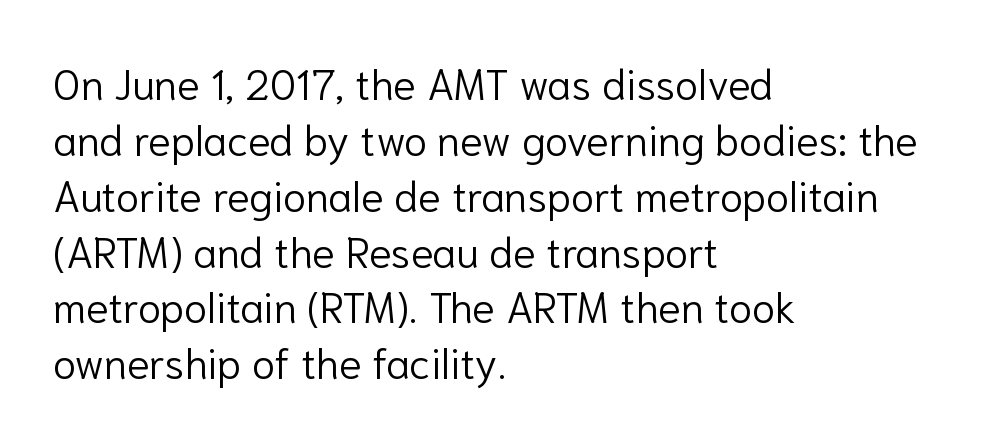
The image shows 42 px light sans-serif type, upright; set left-aligned, normal line spacing (1.33x), normal letter spacing, not underlined; low stroke contrast and a medium x-height.
